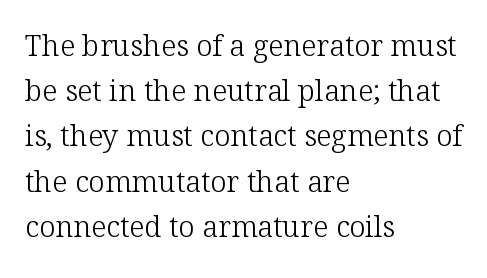
The lines in this sample share a left origin and differ only in where they stop. Examine the stroke ends and you'll spot serifs. A typesetter would call this proportional, since set widths differ per character. Weight class: somewhere from thin through regular.
